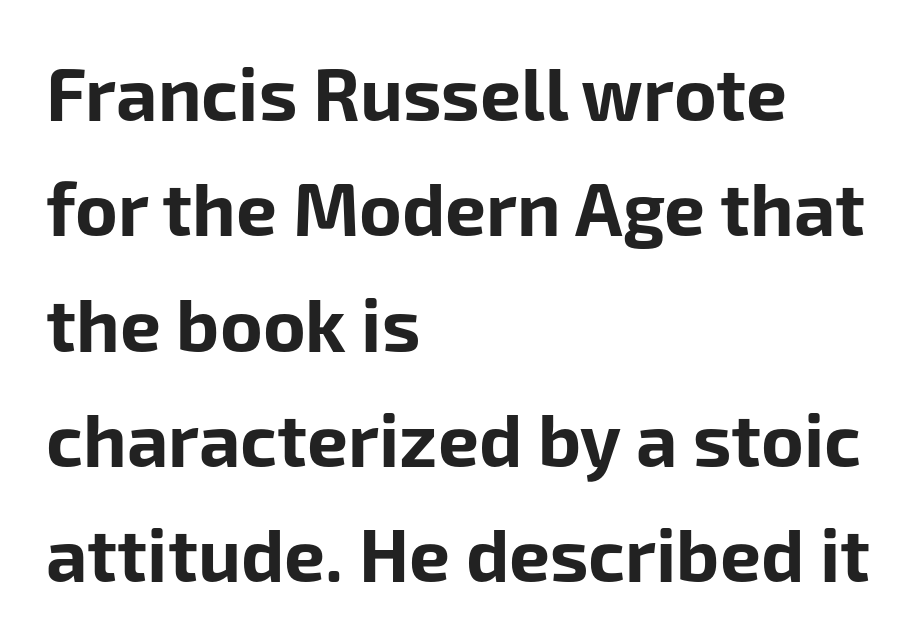
The image shows 73 px bold sans-serif type, upright; set left-aligned, normal line spacing (1.58x), normal letter spacing, not underlined; low stroke contrast and a medium x-height.
